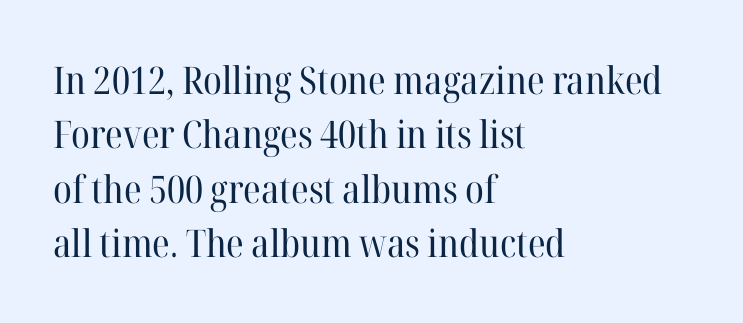
Q: Is the text bold? A: No.
Q: Is the text italic (slanted)? A: No, it is upright.
Q: Is the typeface a serif or a sans-serif typeface? A: Serif.
Q: Is the text underlined? A: No.
Q: How is the paragraph aligned? A: Left-aligned.
Q: Is the spacing between letters normal or unusually wide? A: Normal.
Q: Is the spacing between lines tight, normal or loose? A: Normal.
Q: Width (condensed, normal, or wide)? A: Normal.
Q: Stroke contrast? A: High.
Q: x-height? A: Medium.
Q: Monospaced? A: No.
